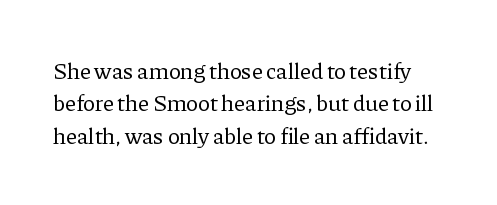
Students, observe: this is what conventionally led text looks like. The face used here is rendered with its standard letterfit. The font's upright variant was chosen for this text. Clear beneath every line of the passage. The letters look calm and open, with moderate or lighter stems.
